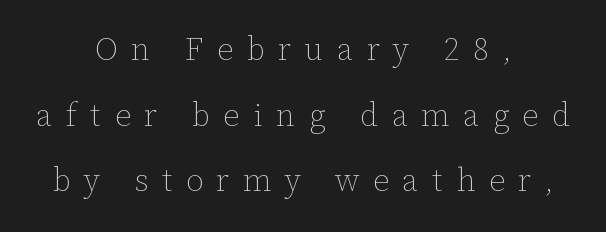
The image shows 32 px thin type, upright; set centered, loose line spacing (2.05x), unusually wide letter spacing (+0.42 em), not underlined; low stroke contrast and a medium x-height.
